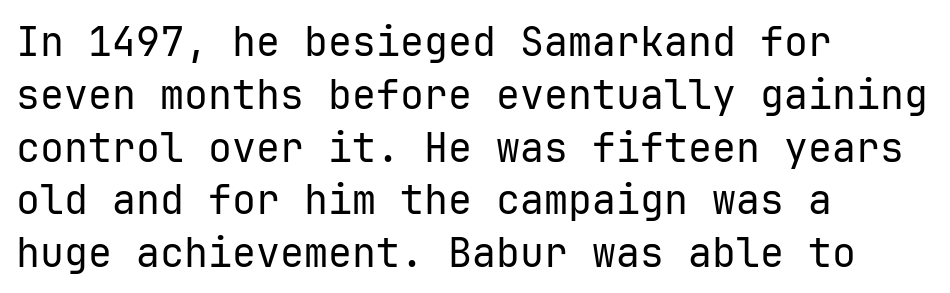
Q: Is the text bold? A: No.
Q: Is the text italic (slanted)? A: No, it is upright.
Q: Is the typeface a serif or a sans-serif typeface? A: Sans-serif.
Q: Is the text underlined? A: No.
Q: How is the paragraph aligned? A: Left-aligned.
Q: Is the spacing between letters normal or unusually wide? A: Normal.
Q: Is the spacing between lines tight, normal or loose? A: Normal.
Q: Width (condensed, normal, or wide)? A: Normal.
Q: Stroke contrast? A: Low.
Q: x-height? A: Medium.
Q: Monospaced? A: Yes.
